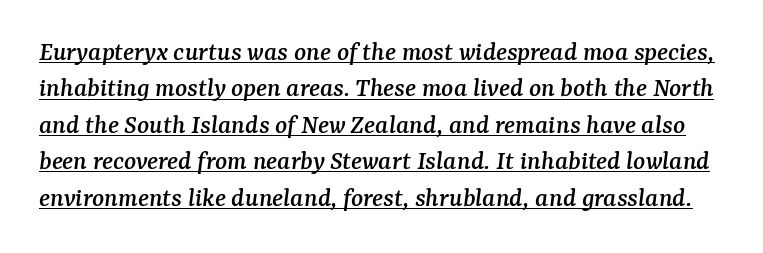
Q: Is the text italic (slanted)? A: Yes, it leans right by about 7 degrees.
Q: Is the typeface a serif or a sans-serif typeface? A: Serif.
Q: Is the text underlined? A: Yes.
Q: Is the spacing between letters normal or unusually wide? A: Normal.
Q: Is the spacing between lines tight, normal or loose? A: Normal.
Q: Width (condensed, normal, or wide)? A: Normal.
Q: Stroke contrast? A: Medium.
Q: x-height? A: Medium.
Q: Monospaced? A: No.
